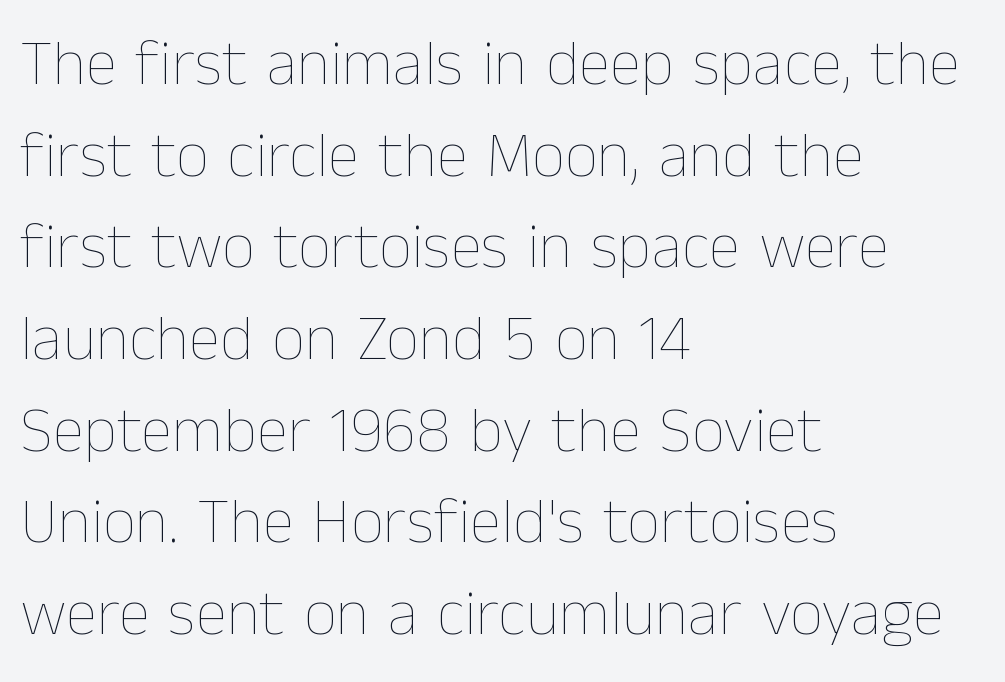
The face looks like a standard text weight, possibly lighter. Has an underline been added? It has not. Default kerning and tracking; the words read as compact shapes. Italic? Not at all — the glyphs are vertical. Notice how the passage keeps a crisp vertical edge on the left only.
